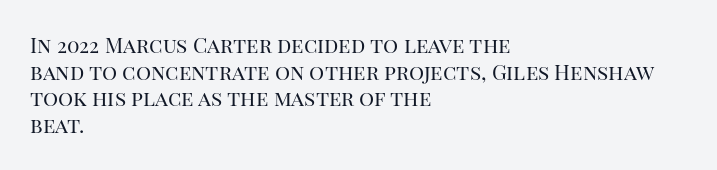
Q: Is the text bold? A: No.
Q: Is the text italic (slanted)? A: No, it is upright.
Q: Is the text underlined? A: No.
Q: How is the paragraph aligned? A: Left-aligned.
Q: Is the spacing between letters normal or unusually wide? A: Normal.
Q: Is the spacing between lines tight, normal or loose? A: Normal.
